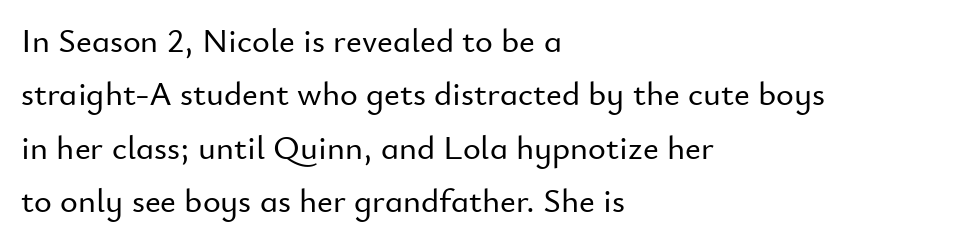
The image shows 34 px sans-serif type, upright; set left-aligned, normal line spacing (1.57x), normal letter spacing, not underlined; low stroke contrast and a small x-height.
